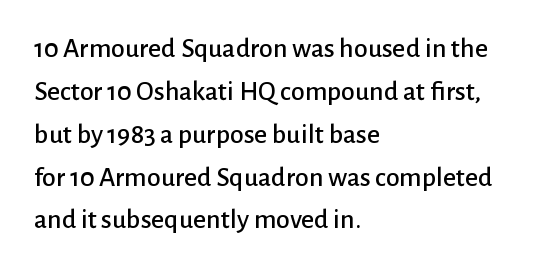
Varying glyph widths throughout — classic text-font behaviour. Only glyphs here, with clear space below each row. The designer went with a sans here, leaving each stem footless. You could call the tracking neutral — neither tight nor loose.
